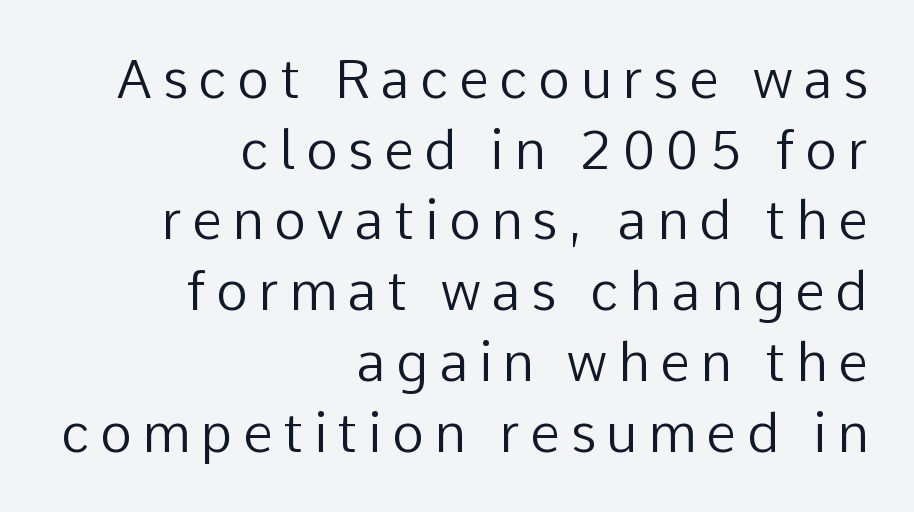
{"serif": "no", "italic": "no", "bold": "no", "weight": "regular", "width": "normal", "stroke_contrast": "low", "x_height": "medium", "monospaced": "no", "underline": "no", "align": "right", "line_spacing": "normal", "line_spacing_ratio": 1.31, "glyph_px": 54}
